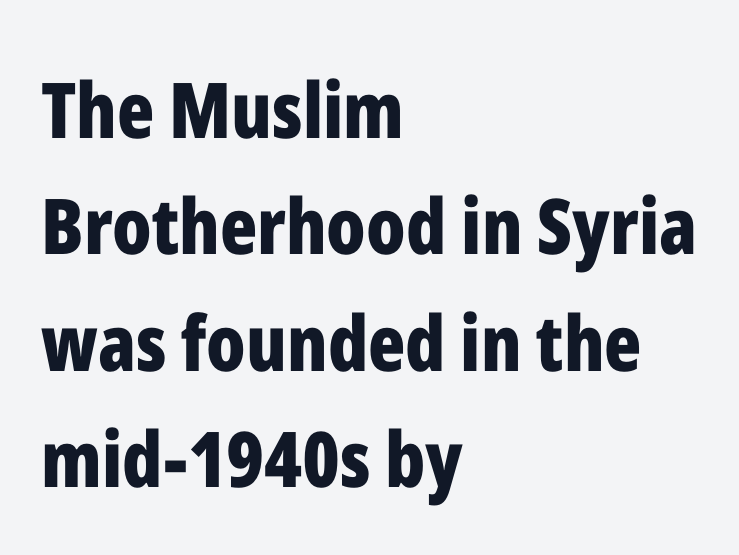
The image shows 77 px bold, condensed sans-serif type, upright; set left-aligned, normal line spacing (1.51x), normal letter spacing, not underlined; low stroke contrast and a medium x-height.
